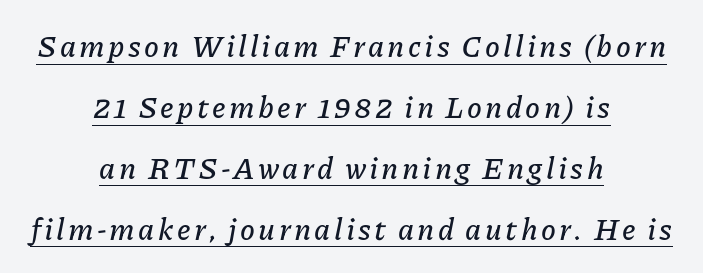
Students, observe the line beneath the letters — that is underlining. Compared with ordinary roman type, these characters are visibly tilted. The leading is generous, giving the passage an open texture. The face used here is proportionally spaced, like ordinary book or web type. The passage is arranged like a title page — every line centered.
